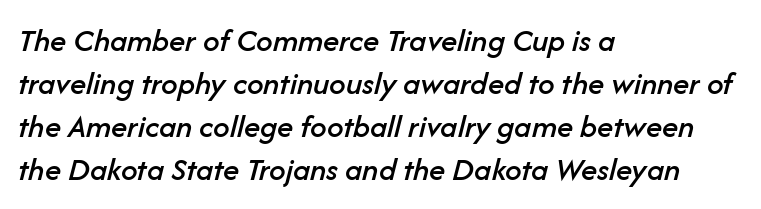
Q: Is the text italic (slanted)? A: Yes, it leans right by about 14 degrees.
Q: Is the text underlined? A: No.
Q: How is the paragraph aligned? A: Left-aligned.
Q: Is the spacing between letters normal or unusually wide? A: Normal.
Q: Is the spacing between lines tight, normal or loose? A: Normal.
Q: Width (condensed, normal, or wide)? A: Normal.
Q: Stroke contrast? A: Low.
Q: x-height? A: Medium.
Q: Monospaced? A: No.
